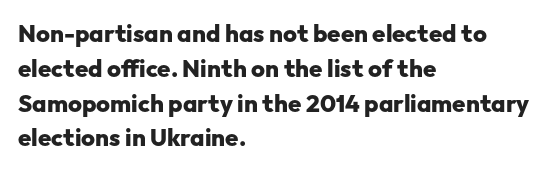
Q: Is the text bold? A: Yes.
Q: Is the text italic (slanted)? A: No, it is upright.
Q: Is the text underlined? A: No.
Q: How is the paragraph aligned? A: Left-aligned.
Q: Is the spacing between letters normal or unusually wide? A: Normal.
Q: Is the spacing between lines tight, normal or loose? A: Normal.
